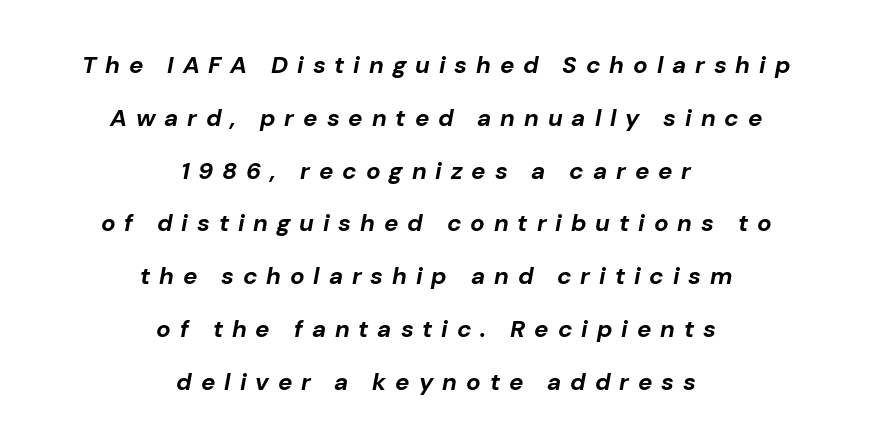
{"italic": "yes", "lean": "right", "slant_degrees": 10, "bold": "yes", "underline": "no", "align": "center", "line_spacing": "loose", "line_spacing_ratio": 2.2, "letter_spacing": "wide", "letter_spacing_em": 0.37, "glyph_px": 24}
